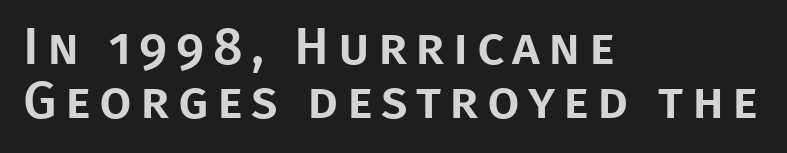
{"serif": "no", "italic": "no", "width": "normal", "stroke_contrast": "low", "x_height": "large", "monospaced": "no", "underline": "no", "align": "left", "line_spacing": "tight", "line_spacing_ratio": 1.03, "glyph_px": 52}
